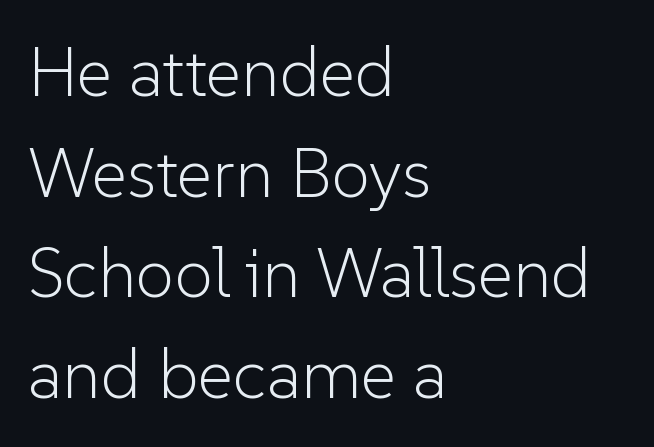
Vertical stems look standard width or narrower in stroke. The letters advance in unequal steps, a hallmark of proportional type. Type without underlining. Style check: upright. Horizontally, the lines are justified to the leading edge only. Each new line begins a customary step beneath the previous one.
